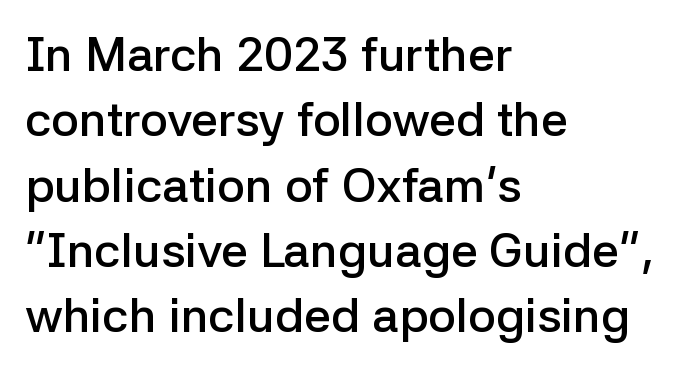
How are the letters spaced? Ordinarily, with no added tracking. It's the straight-up-and-down kind of type. Spacing verdict: proportional, widths tailored to each character. Bare-footed words on every line. These lines are set flush left with a ragged right edge.
